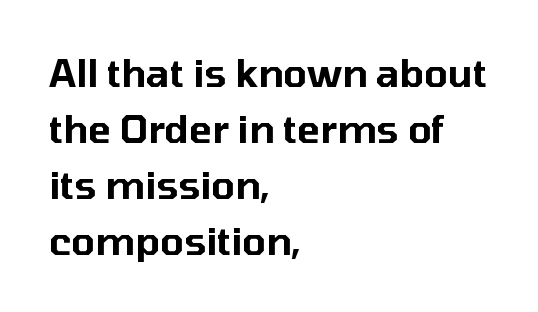
The image shows 38 px sans-serif type, upright; set left-aligned, normal line spacing (1.47x), normal letter spacing, not underlined; low stroke contrast and a medium x-height.
